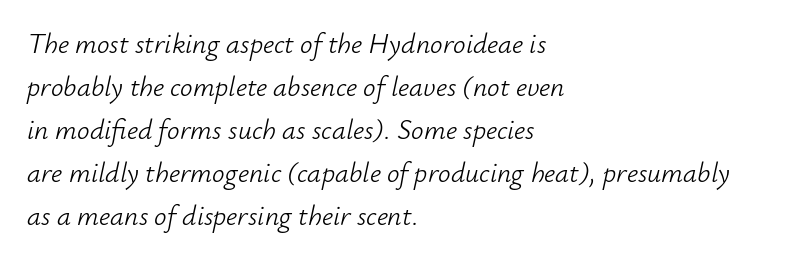
The letters look calm and open, with moderate or lighter stems. Varying glyph widths throughout — classic text-font behaviour. The gaps between neighbouring characters are ordinary and unremarkable. Is the block centered? No — it sits flush against the left margin. Anything drawn beneath the words? Only blank space. The designer left line spacing at the default.
